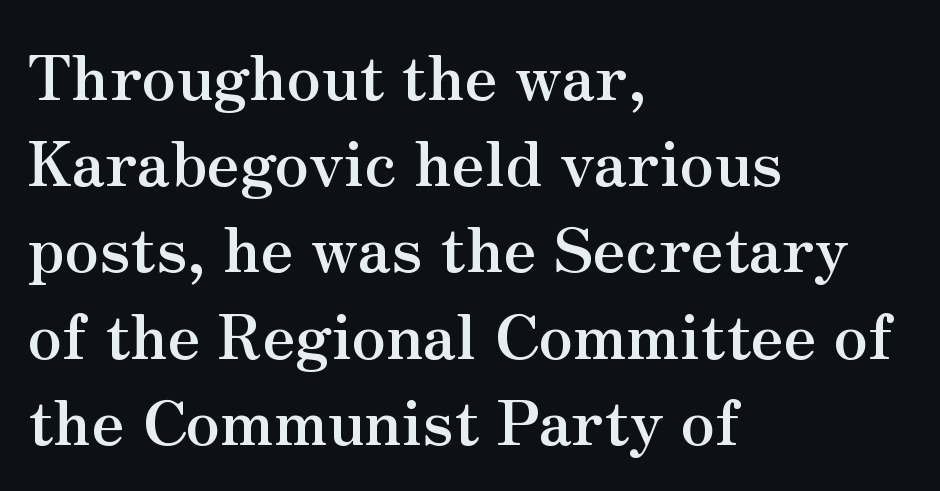
The image shows 62 px semibold serif type, upright; set left-aligned, normal line spacing (1.39x), normal letter spacing, not underlined; medium stroke contrast and a small x-height.
